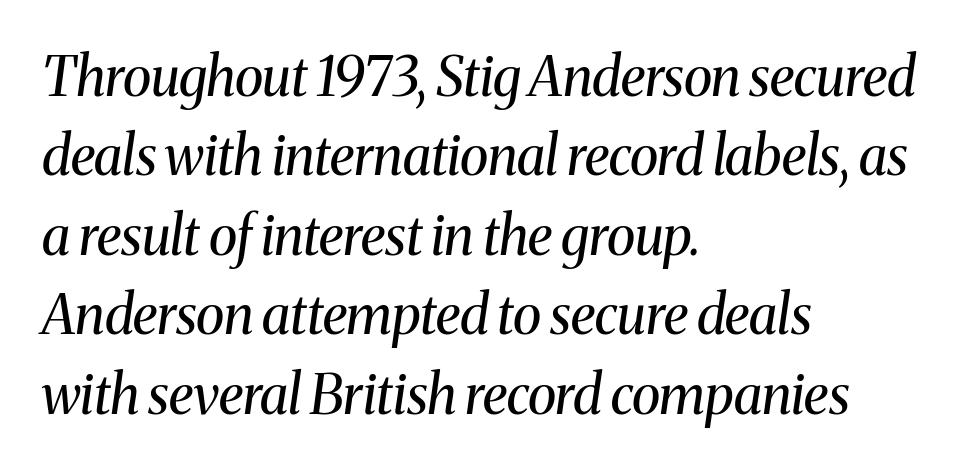
Q: Is the text bold? A: No.
Q: Is the text italic (slanted)? A: Yes, it leans right by about 8 degrees.
Q: Is the typeface a serif or a sans-serif typeface? A: Serif.
Q: Is the text underlined? A: No.
Q: How is the paragraph aligned? A: Left-aligned.
Q: Is the spacing between letters normal or unusually wide? A: Normal.
Q: Is the spacing between lines tight, normal or loose? A: Normal.
Q: Width (condensed, normal, or wide)? A: Normal.
Q: Stroke contrast? A: Medium.
Q: x-height? A: Medium.
Q: Monospaced? A: No.
